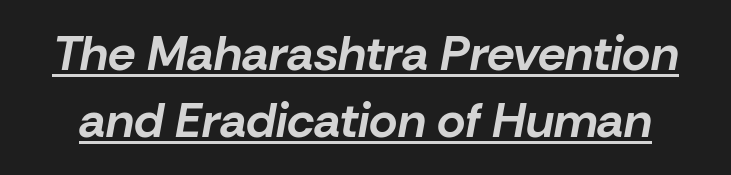
I'd describe the lettering as bold — thick and assertive. If you measured baseline to baseline, you'd find a middling distance. Beneath each row of characters lies a ruled line. The rendering applies a slant to the glyphs. Glyph-to-glyph distance matches everyday printed text.
